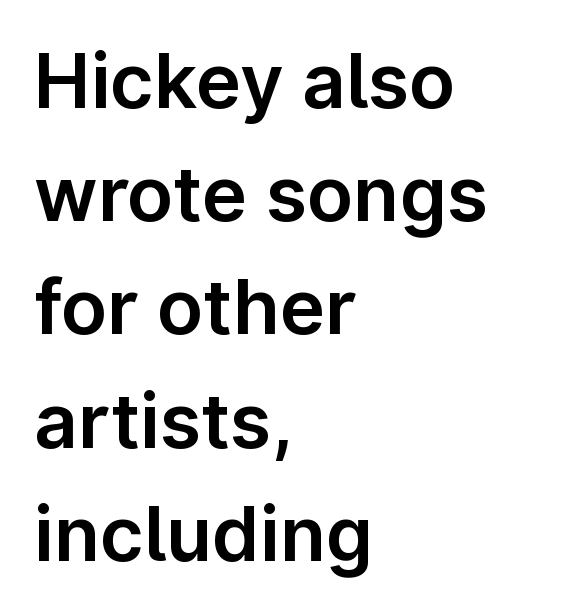
No italicization has been applied; the sample stays upright. This is sans-serif lettering, the kind often seen on screens and signage. Honestly, the letter spacing is just normal — you wouldn't notice it. Is there much room between lines? A standard amount, neither cramped nor airy.
